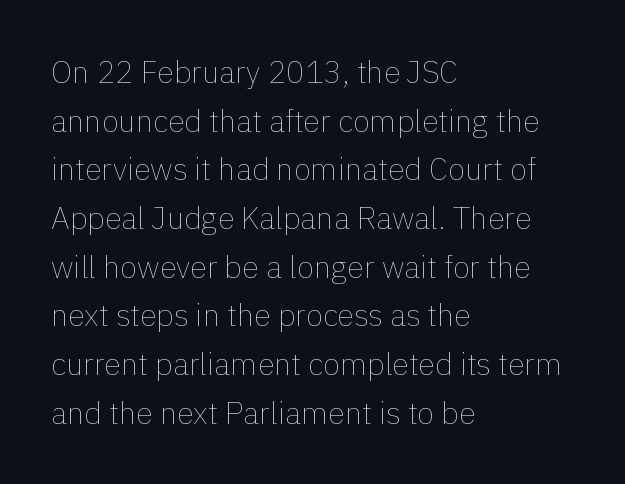
{"italic": "no", "bold": "no", "weight": "thin", "width": "normal", "x_height": "medium", "monospaced": "no", "underline": "no", "align": "left", "line_spacing": "normal", "line_spacing_ratio": 1.57, "letter_spacing": "normal", "letter_spacing_em": 0.0, "glyph_px": 31}
